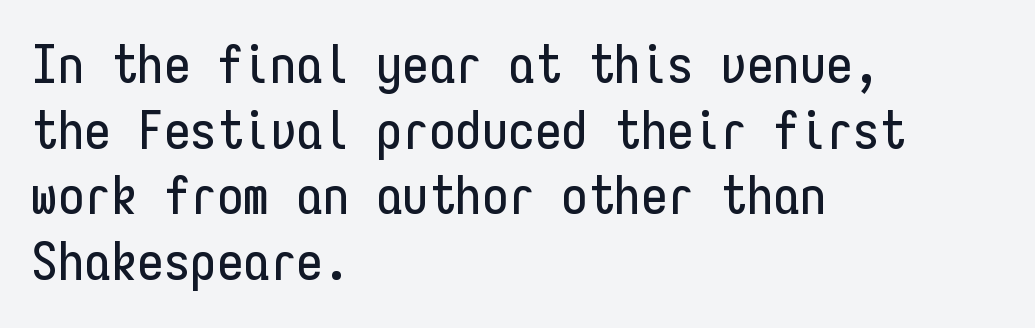
Q: Is the text italic (slanted)? A: No, it is upright.
Q: Is the typeface a serif or a sans-serif typeface? A: Sans-serif.
Q: Is the text underlined? A: No.
Q: How is the paragraph aligned? A: Left-aligned.
Q: Is the spacing between letters normal or unusually wide? A: Normal.
Q: Width (condensed, normal, or wide)? A: Condensed.
Q: Stroke contrast? A: Low.
Q: x-height? A: Medium.
Q: Monospaced? A: Yes.
